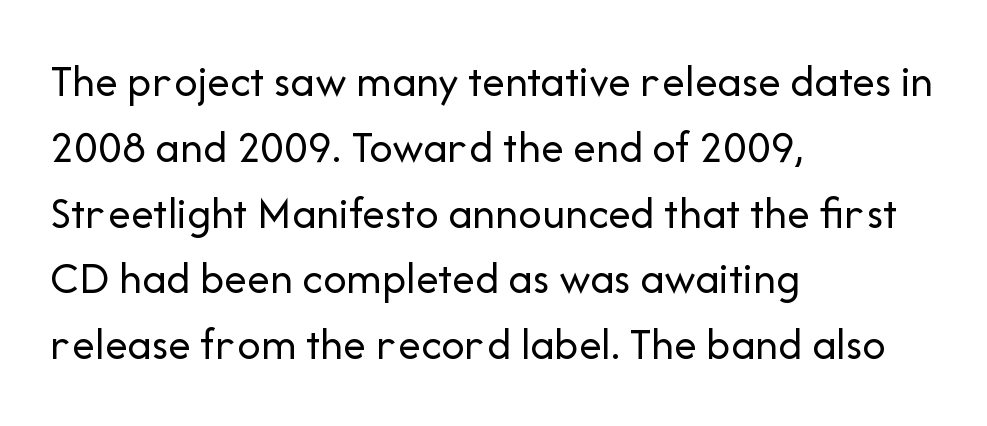
The image shows 46 px regular-weight sans-serif type, upright; set left-aligned, normal line spacing (1.43x), normal letter spacing, not underlined; low stroke contrast and a medium x-height.
